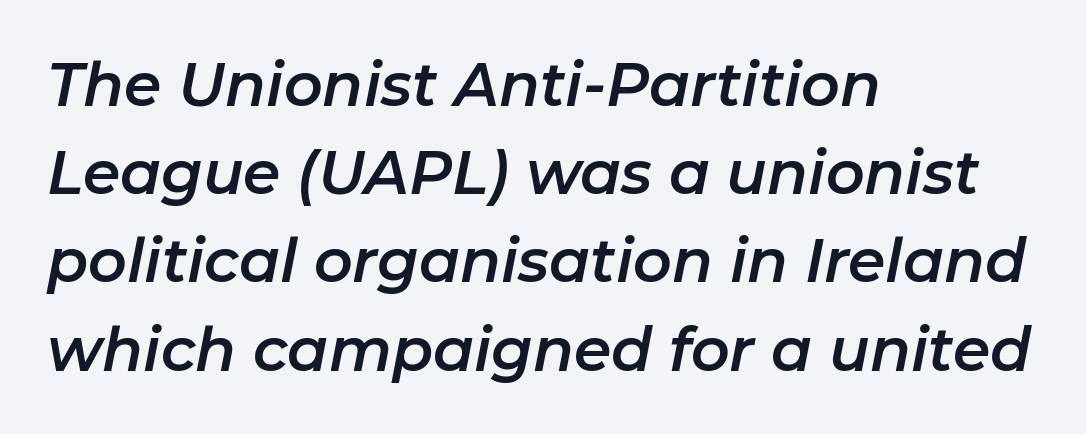
{"italic": "yes", "lean": "right", "slant_degrees": 11, "width": "normal", "stroke_contrast": "low", "x_height": "medium", "monospaced": "no", "underline": "no", "align": "left", "line_spacing": "normal", "line_spacing_ratio": 1.47, "letter_spacing": "normal", "letter_spacing_em": 0.0, "glyph_px": 60}
